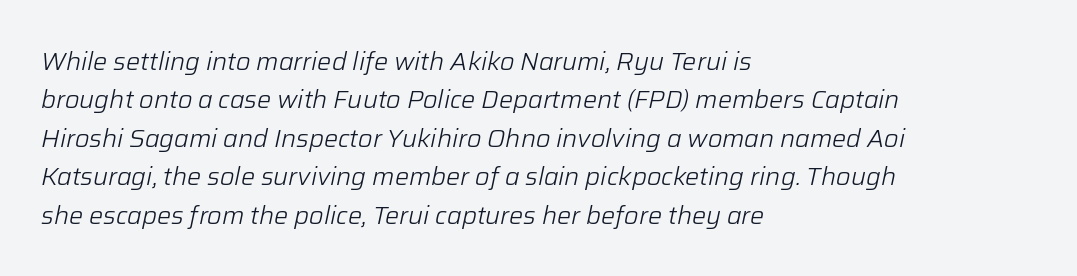
The image shows 25 px text type, italic (leaning right); set left-aligned, normal line spacing (1.54x), normal letter spacing, not underlined.
